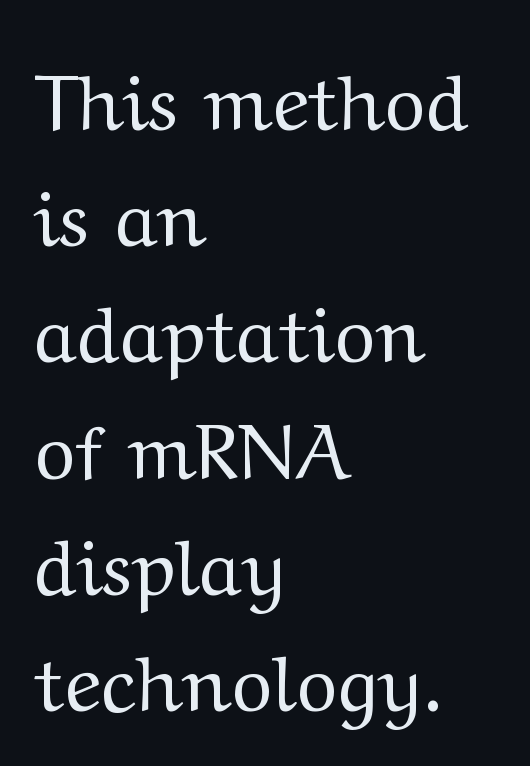
{"serif": "yes", "italic": "no", "bold": "no", "weight": "regular", "width": "wide", "stroke_contrast": "medium", "x_height": "medium", "monospaced": "no", "underline": "no", "align": "left", "line_spacing": "normal", "line_spacing_ratio": 1.49, "letter_spacing": "normal", "letter_spacing_em": 0.0, "glyph_px": 78}
